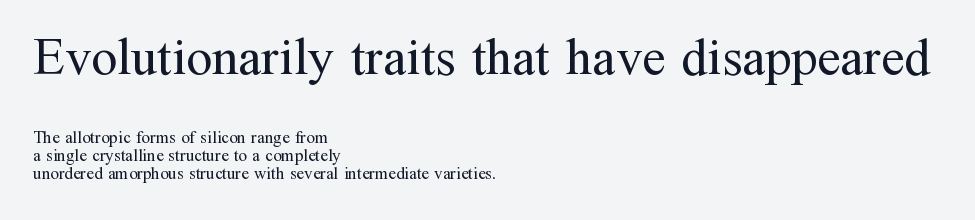
Q: Is the text bold? A: No.
Q: Is the text italic (slanted)? A: No, it is upright.
Q: Is the typeface a serif or a sans-serif typeface? A: Serif.
Q: Is the text underlined? A: No.
Q: How is the paragraph aligned? A: Left-aligned.
Q: Is the spacing between letters normal or unusually wide? A: Normal.
Q: Is the spacing between lines tight, normal or loose? A: Tight.
Q: Which block of text is set in a larger size, the first (top) or the second (bottom)? A: The first (top) one.
Q: Width (condensed, normal, or wide)? A: Normal.
Q: Stroke contrast? A: Medium.
Q: x-height? A: Medium.
Q: Monospaced? A: No.
